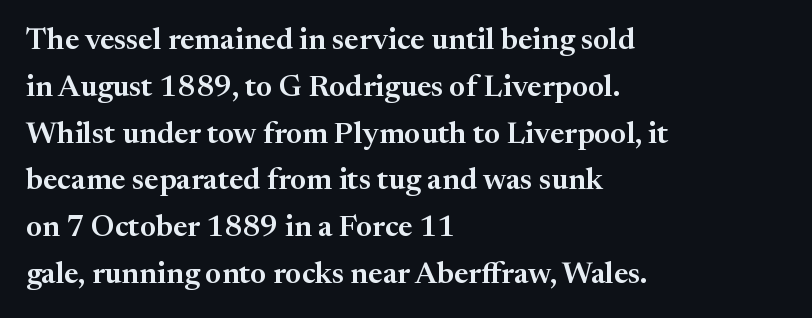
Ordinary non-slanted type is in use. Successive baselines arrive at the customary interval. Proportional: the letters do not fall into vertical columns. Caption: multi-line text, flush left, ragged right. Serifs: yes, visible at the terminals of the letterforms. The foot of each line stays bare and open.
